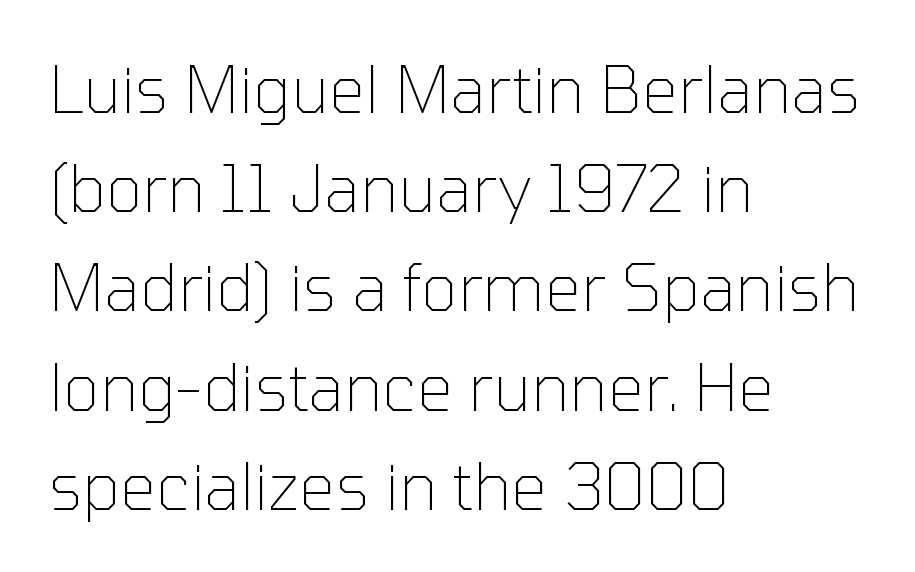
{"serif": "no", "italic": "no", "bold": "no", "weight": "thin", "width": "normal", "stroke_contrast": "low", "x_height": "medium", "monospaced": "no", "underline": "no", "align": "left", "line_spacing": "normal", "line_spacing_ratio": 1.55, "letter_spacing": "normal", "letter_spacing_em": 0.0, "glyph_px": 64}
